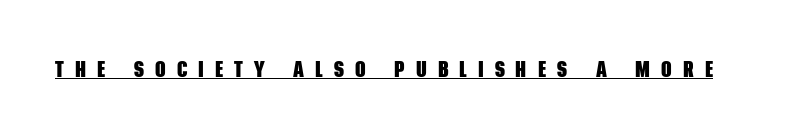
Descenders here cross a horizontal rule under the line. The rendering inserts visible extra space after every character. Emphasis by weight is at full strength: bold.
